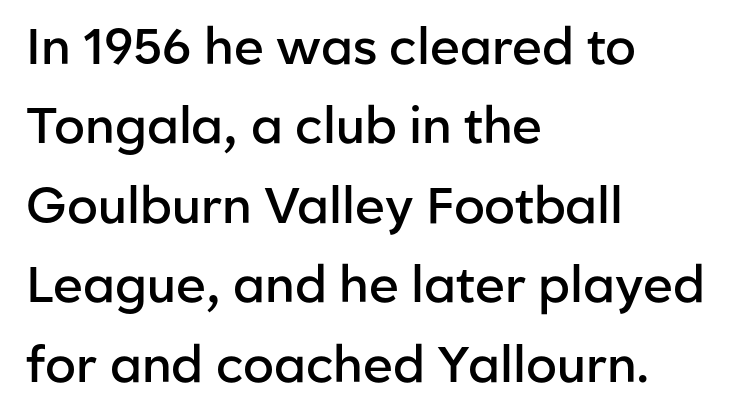
Q: Is the text bold? A: Semi-bold.
Q: Is the text italic (slanted)? A: No, it is upright.
Q: Is the typeface a serif or a sans-serif typeface? A: Sans-serif.
Q: Is the text underlined? A: No.
Q: How is the paragraph aligned? A: Left-aligned.
Q: Is the spacing between letters normal or unusually wide? A: Normal.
Q: Is the spacing between lines tight, normal or loose? A: Normal.
Q: Width (condensed, normal, or wide)? A: Normal.
Q: Stroke contrast? A: Low.
Q: x-height? A: Medium.
Q: Monospaced? A: No.
